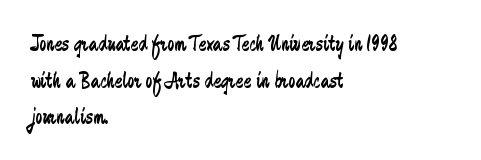
Q: Is the text bold? A: No.
Q: Is the text italic (slanted)? A: Yes.
Q: Is the text underlined? A: No.
Q: How is the paragraph aligned? A: Left-aligned.
Q: Is the spacing between letters normal or unusually wide? A: Normal.
Q: Is the spacing between lines tight, normal or loose? A: Normal.
